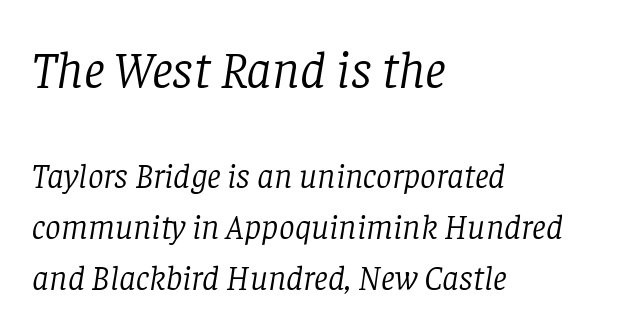
The image shows 53 px light serif type, italic (leaning right); set left-aligned, normal line spacing (1.45x), normal letter spacing, not underlined; the first (top) block is 1.51x larger; low stroke contrast and a large x-height.
